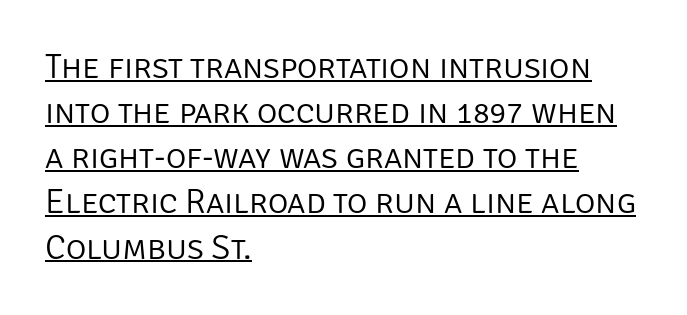
{"serif": "no", "italic": "no", "bold": "no", "weight": "light", "width": "normal", "stroke_contrast": "low", "x_height": "large", "monospaced": "no", "underline": "yes", "align": "left", "line_spacing": "normal", "line_spacing_ratio": 1.29, "letter_spacing": "normal", "letter_spacing_em": 0.0, "glyph_px": 35}
